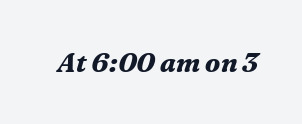
Does extra space separate the letters? No, they use regular spacing. Looks like regular typesetting: each glyph gets only the width it needs. The passage shown is emphatically bold. Quick note: italic. Glance below the letters and you will spot only blank space. Examine the stroke ends and you'll spot serifs.
